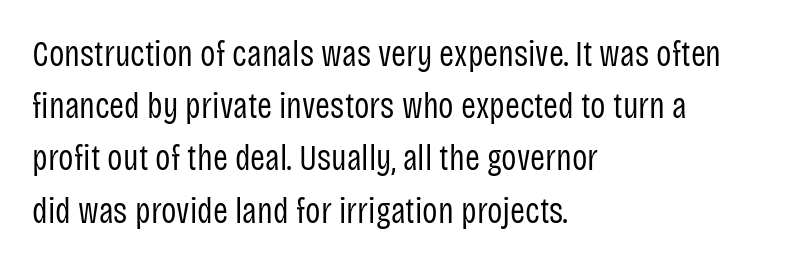
{"serif": "no", "italic": "no", "bold": "no", "weight": "regular", "width": "condensed", "stroke_contrast": "low", "x_height": "large", "monospaced": "no", "underline": "no", "align": "left", "line_spacing": "normal", "line_spacing_ratio": 1.45, "letter_spacing": "normal", "letter_spacing_em": 0.0, "glyph_px": 36}
